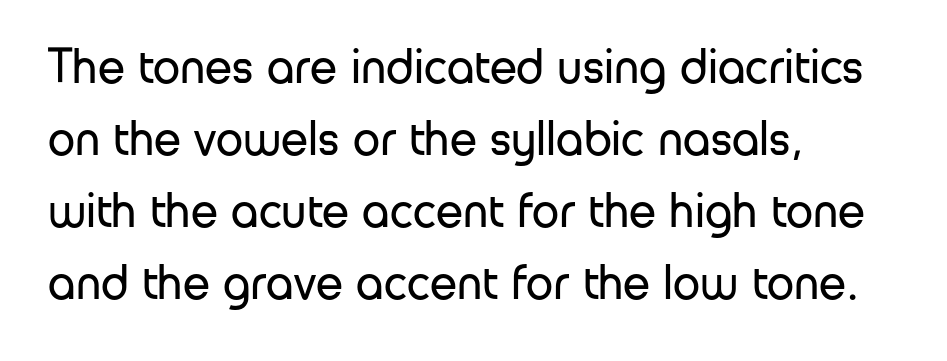
Q: Is the text bold? A: No.
Q: Is the text italic (slanted)? A: No, it is upright.
Q: Is the typeface a serif or a sans-serif typeface? A: Sans-serif.
Q: Is the text underlined? A: No.
Q: How is the paragraph aligned? A: Left-aligned.
Q: Is the spacing between letters normal or unusually wide? A: Normal.
Q: Is the spacing between lines tight, normal or loose? A: Normal.
Q: Width (condensed, normal, or wide)? A: Normal.
Q: Stroke contrast? A: Low.
Q: x-height? A: Medium.
Q: Monospaced? A: No.
